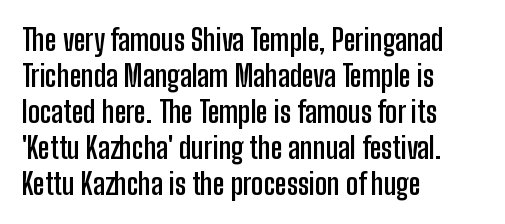
The image shows 29 px semibold, condensed sans-serif type, upright; set left-aligned, line spacing 1.24x, normal letter spacing, not underlined; low stroke contrast and a medium x-height.
